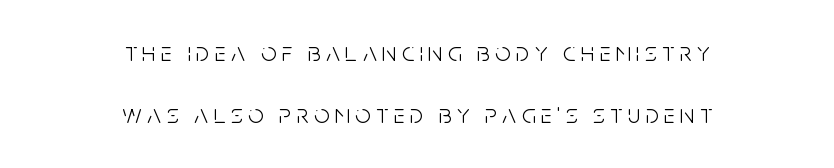
{"italic": "no", "bold": "no", "underline": "no", "align": "center", "line_spacing": "loose", "line_spacing_ratio": 2.28, "letter_spacing": "wide", "letter_spacing_em": 0.2, "glyph_px": 27}
